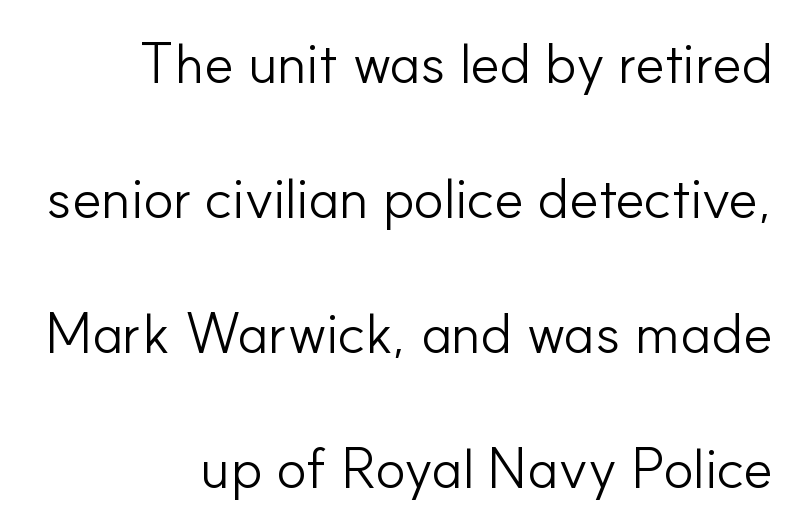
The image shows 57 px light sans-serif type, upright; set right-aligned, loose line spacing (2.37x), normal letter spacing, not underlined; low stroke contrast and a small x-height.
